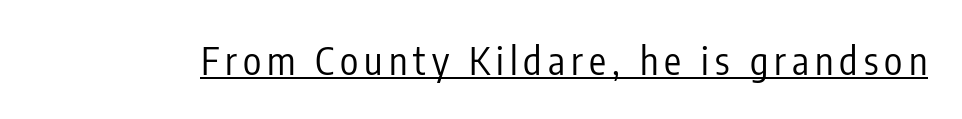
{"serif": "no", "italic": "no", "bold": "no", "weight": "regular", "width": "condensed", "stroke_contrast": "low", "x_height": "medium", "monospaced": "no", "underline": "yes", "glyph_px": 38}
